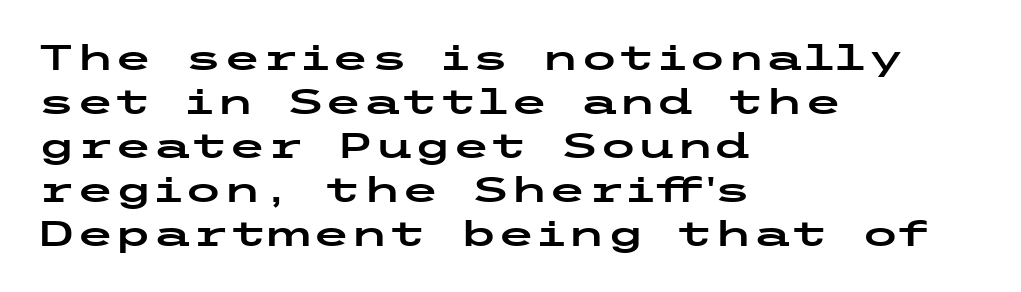
The image shows 35 px wide sans-serif type, upright; set left-aligned, normal line spacing (1.26x), normal letter spacing, not underlined; low stroke contrast and a medium x-height.
